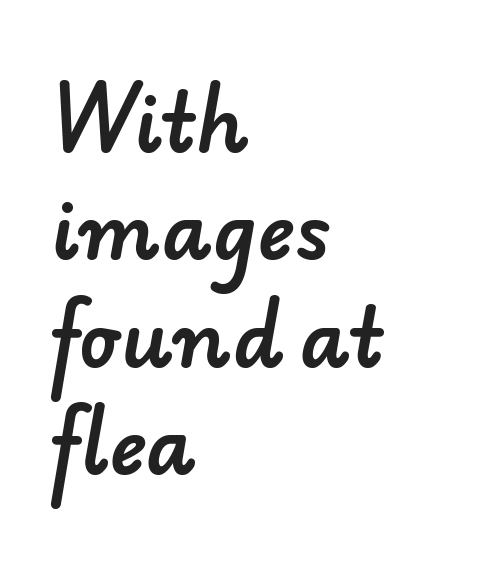
{"serif": "no", "width": "normal", "stroke_contrast": "low", "x_height": "small", "monospaced": "no", "underline": "no", "align": "left", "line_spacing": "normal", "line_spacing_ratio": 1.36, "letter_spacing": "normal", "letter_spacing_em": 0.0, "glyph_px": 79}
